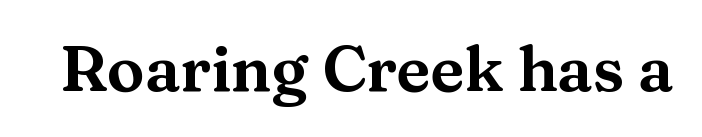
Q: Is the text italic (slanted)? A: No, it is upright.
Q: Is the typeface a serif or a sans-serif typeface? A: Serif.
Q: Is the text underlined? A: No.
Q: Is the spacing between letters normal or unusually wide? A: Normal.
Q: Width (condensed, normal, or wide)? A: Wide.
Q: Stroke contrast? A: Medium.
Q: x-height? A: Medium.
Q: Monospaced? A: No.
